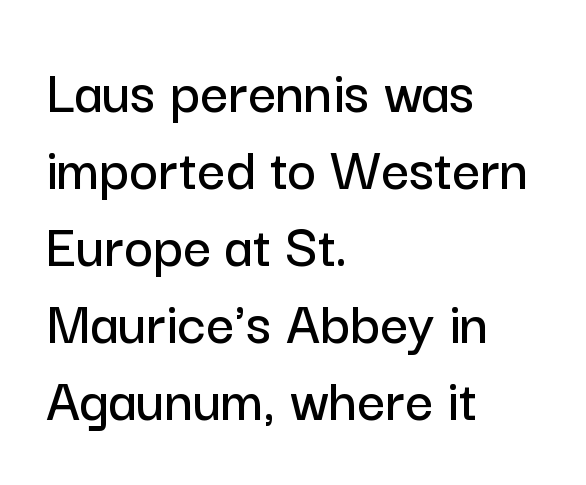
{"serif": "no", "italic": "no", "width": "normal", "stroke_contrast": "low", "x_height": "medium", "monospaced": "no", "underline": "no", "align": "left", "line_spacing_ratio": 1.24, "letter_spacing": "normal", "letter_spacing_em": 0.0, "glyph_px": 62}
